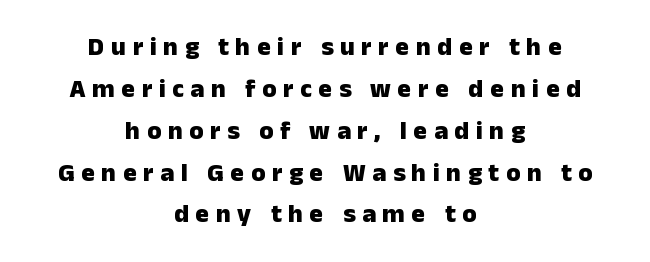
The image shows 26 px bold type, upright; set centered, normal line spacing (1.61x), unusually wide letter spacing (+0.25 em), not underlined.
